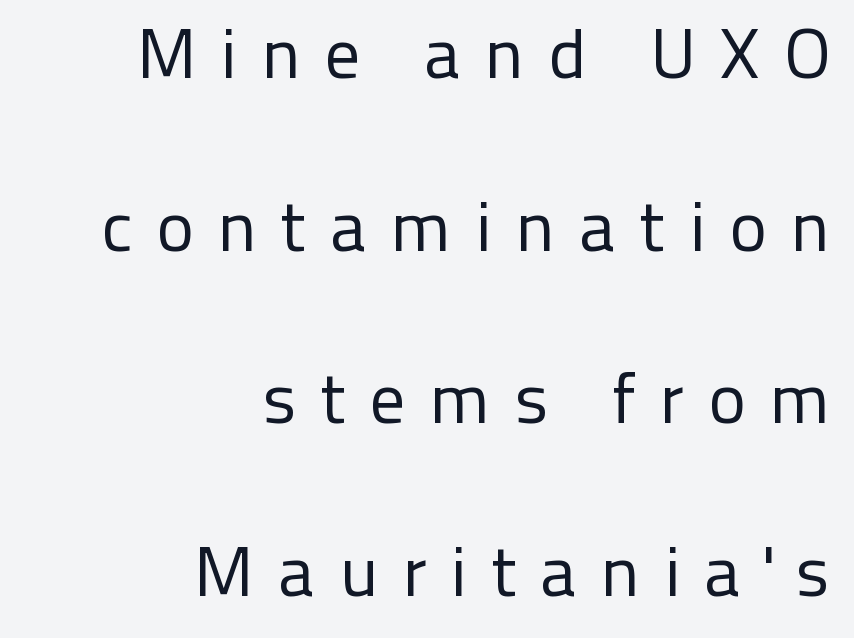
Glance below the letters and you will spot only blank space. A typesetter would label this face a sans. Varying glyph widths throughout — classic text-font behaviour. Quick note: interline space is abundant. Is the block centered? No — it sits flush against the right margin. Quick note: not italic, upright.
